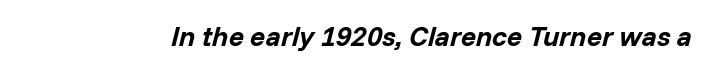
The image shows 28 px bold type, italic (leaning right); set normal letter spacing, not underlined; low stroke contrast and a medium x-height.
